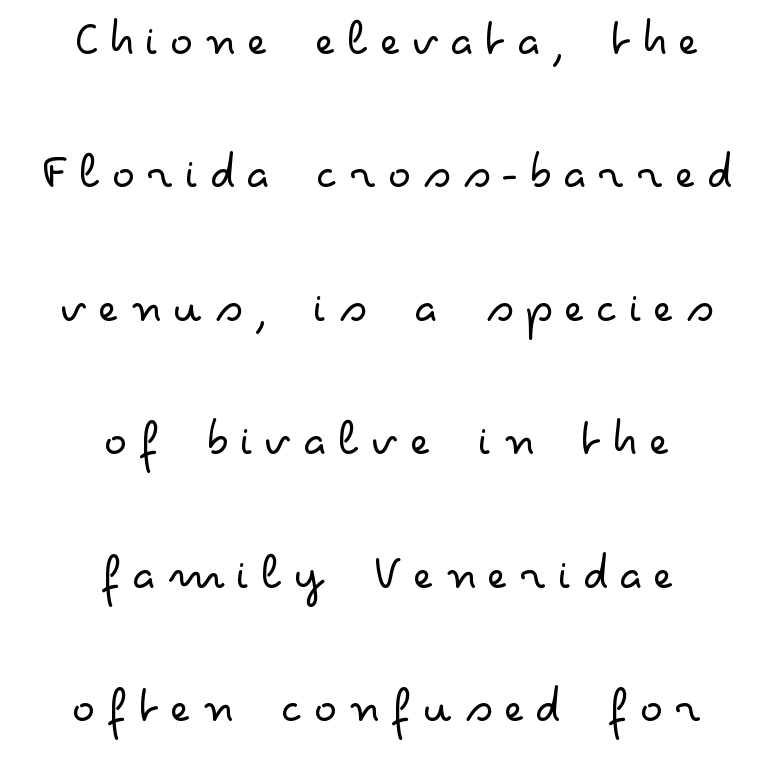
{"serif": "no", "italic": "no", "bold": "no", "weight": "light", "width": "wide", "stroke_contrast": "low", "x_height": "small", "monospaced": "no", "underline": "no", "align": "center", "line_spacing": "loose", "line_spacing_ratio": 2.47, "letter_spacing": "wide", "letter_spacing_em": 0.2, "glyph_px": 54}
